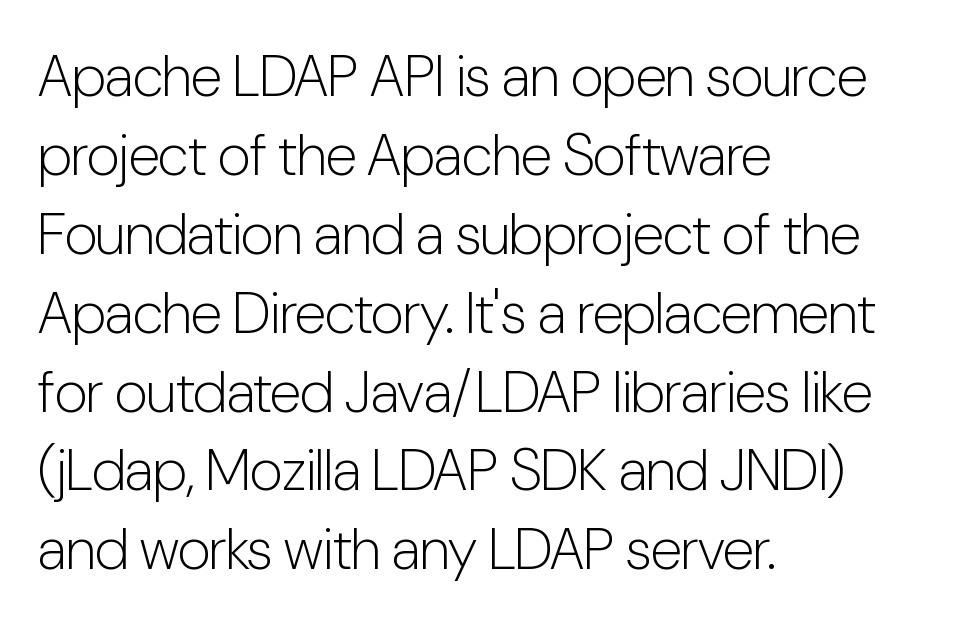
Bold? No — there's no thickening of the strokes. Observe the absence of serifs on each vertical stroke in this sample. Decoration check: the copy has no underline. The type is set solid horizontally, with unmodified tracking.
